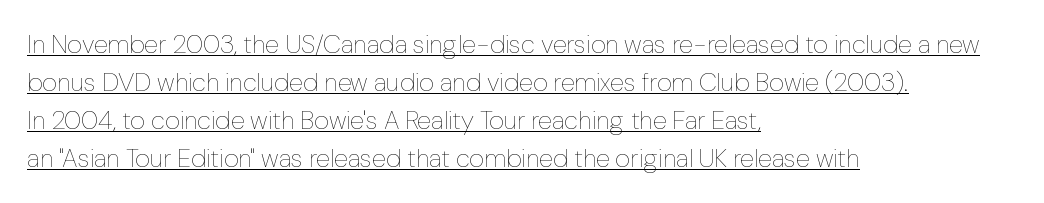
The characters are drawn with everyday or finer stroke widths. Reading down the block, your eye returns to a fixed left position each line. This rendering leaves character spacing at its baseline value. In designer terms, the underline attribute is active on this setting. Posture: straight, roman, zero tilt. The rendering uses a moderate line-height, typical for paragraphs.
